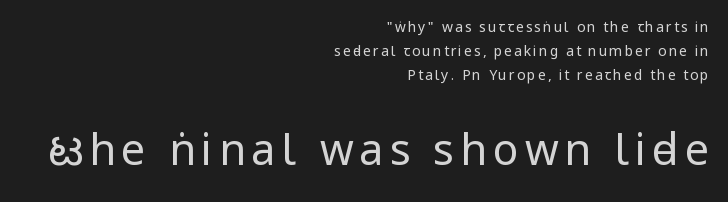
The image shows 43 px regular-weight, condensed sans-serif type, upright; set right-aligned, normal line spacing (1.7x), not underlined; the second (bottom) block is 3.07x larger; low stroke contrast and a large x-height.
